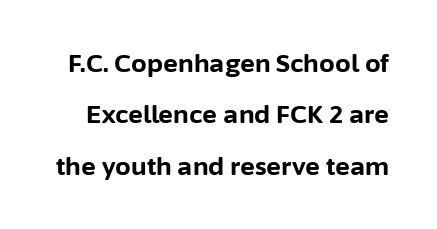
The image shows 25 px bold type, upright; set loose line spacing (2.06x), normal letter spacing, not underlined.
